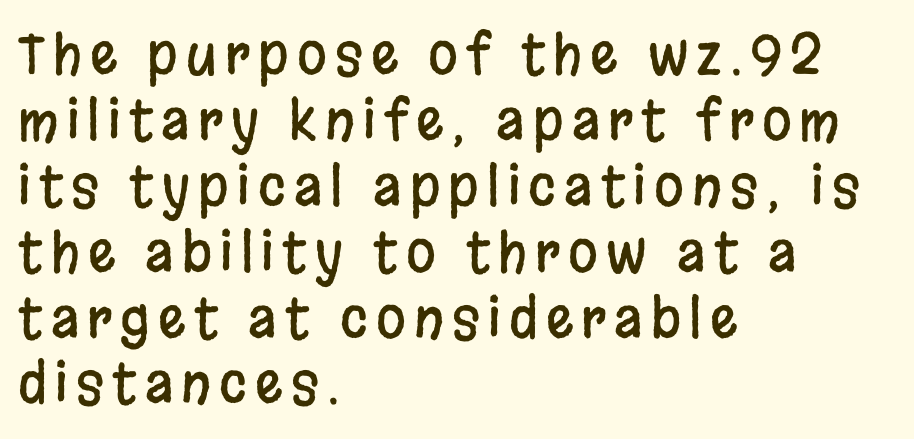
The image shows 54 px condensed sans-serif type, upright; set left-aligned, line spacing 1.22x, not underlined; low stroke contrast and a large x-height.
